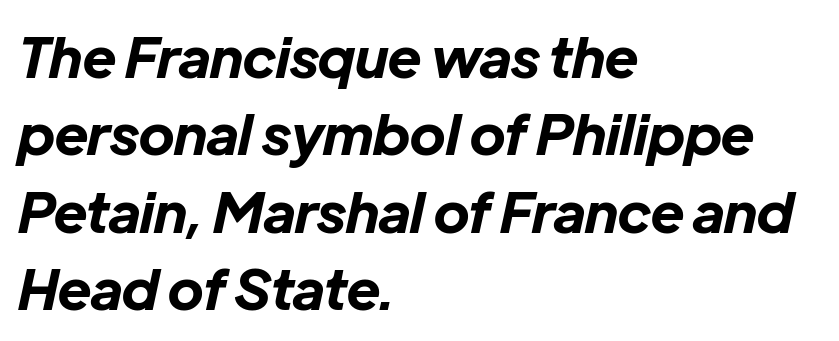
The image shows 56 px bold type, italic (leaning right); set left-aligned, normal line spacing (1.38x), normal letter spacing, not underlined; low stroke contrast and a medium x-height.
